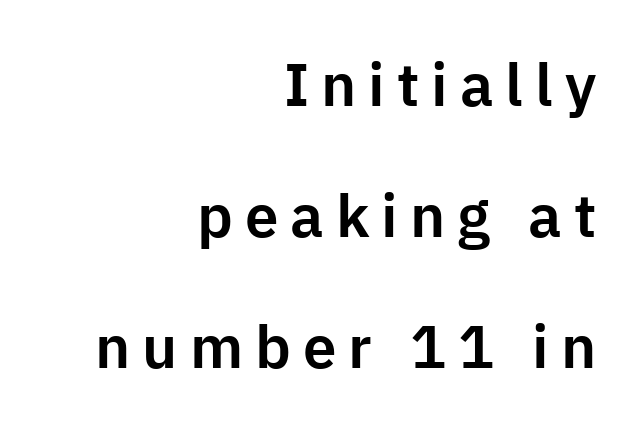
Q: Is the text italic (slanted)? A: No, it is upright.
Q: Is the typeface a serif or a sans-serif typeface? A: Sans-serif.
Q: Is the text underlined? A: No.
Q: How is the paragraph aligned? A: Right-aligned.
Q: Is the spacing between letters normal or unusually wide? A: Unusually wide.
Q: Is the spacing between lines tight, normal or loose? A: Loose.
Q: Width (condensed, normal, or wide)? A: Normal.
Q: Stroke contrast? A: Low.
Q: x-height? A: Medium.
Q: Monospaced? A: No.
